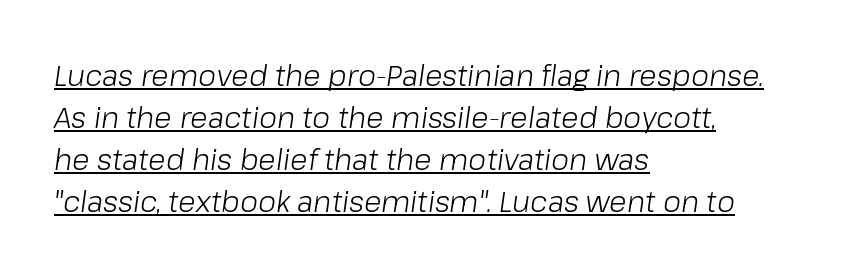
Q: Is the text bold? A: No.
Q: Is the text italic (slanted)? A: Yes, it leans right by about 8 degrees.
Q: Is the text underlined? A: Yes.
Q: How is the paragraph aligned? A: Left-aligned.
Q: Is the spacing between letters normal or unusually wide? A: Normal.
Q: Is the spacing between lines tight, normal or loose? A: Normal.
Q: Width (condensed, normal, or wide)? A: Normal.
Q: Stroke contrast? A: Low.
Q: x-height? A: Medium.
Q: Monospaced? A: No.
